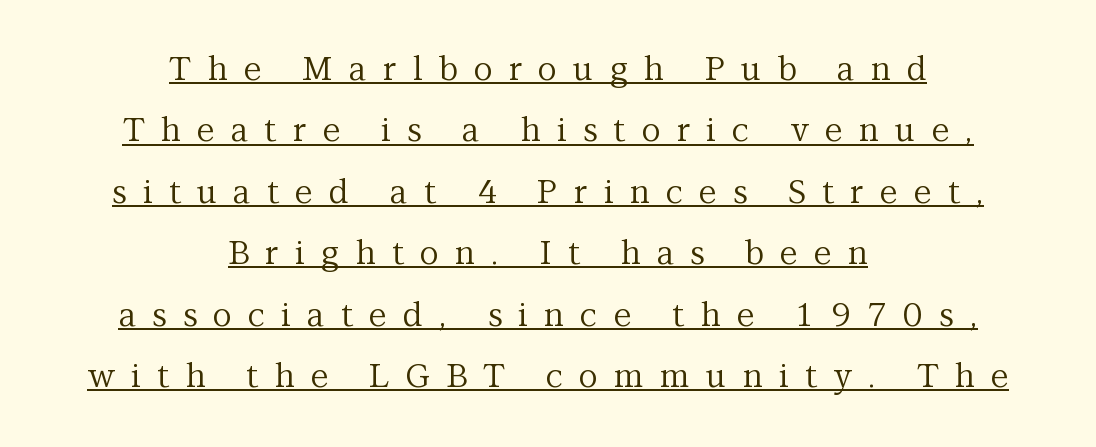
Q: Is the text bold? A: No.
Q: Is the text italic (slanted)? A: No, it is upright.
Q: Is the typeface a serif or a sans-serif typeface? A: Serif.
Q: Is the text underlined? A: Yes.
Q: How is the paragraph aligned? A: Centered.
Q: Is the spacing between letters normal or unusually wide? A: Unusually wide.
Q: Width (condensed, normal, or wide)? A: Normal.
Q: Stroke contrast? A: Medium.
Q: x-height? A: Medium.
Q: Monospaced? A: No.
